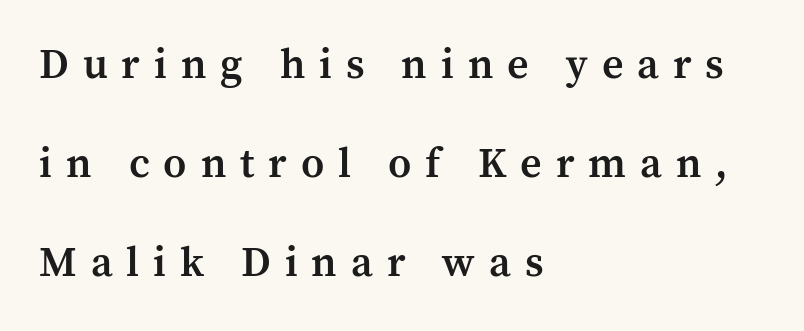
The image shows 42 px semibold serif type, upright; set left-aligned, loose line spacing (2.36x), unusually wide letter spacing (+0.33 em), not underlined; medium stroke contrast and a medium x-height.
